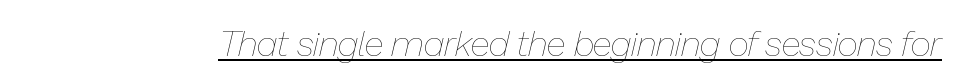
Q: Is the text bold? A: No.
Q: Is the text italic (slanted)? A: Yes, it leans right by about 13 degrees.
Q: Is the text underlined? A: Yes.
Q: Is the spacing between letters normal or unusually wide? A: Normal.
Q: Width (condensed, normal, or wide)? A: Normal.
Q: Stroke contrast? A: Low.
Q: x-height? A: Medium.
Q: Monospaced? A: No.
